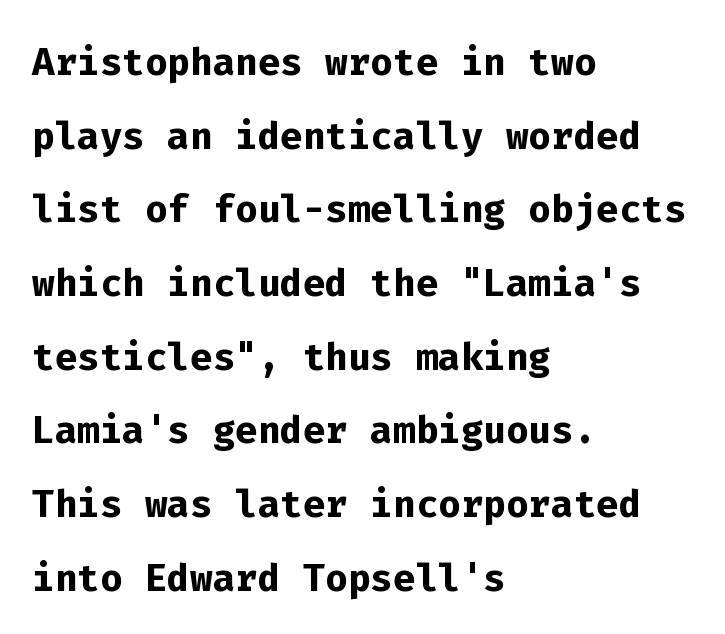
Q: Is the text bold? A: Yes.
Q: Is the text italic (slanted)? A: No, it is upright.
Q: Is the typeface a serif or a sans-serif typeface? A: Sans-serif.
Q: Is the text underlined? A: No.
Q: How is the paragraph aligned? A: Left-aligned.
Q: Is the spacing between letters normal or unusually wide? A: Normal.
Q: Is the spacing between lines tight, normal or loose? A: Normal.
Q: Width (condensed, normal, or wide)? A: Normal.
Q: Stroke contrast? A: Low.
Q: x-height? A: Medium.
Q: Monospaced? A: Yes.
